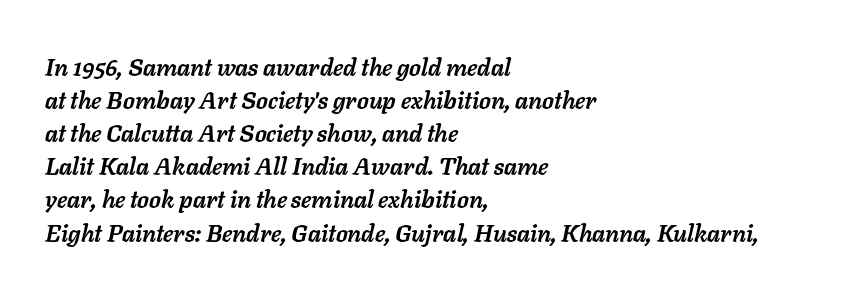
{"italic": "yes", "lean": "right", "slant_degrees": 11, "bold": "yes", "underline": "no", "align": "left", "line_spacing": "normal", "line_spacing_ratio": 1.38, "letter_spacing": "normal", "letter_spacing_em": 0.0, "glyph_px": 24}
